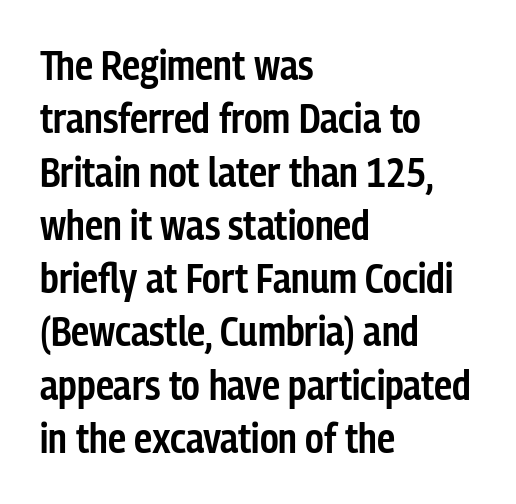
The letters stand upright; this is a roman face. The foot of each line stays bare and open. A bit beefed up — I'd call it semibold rather than bold. This block has exactly the height ordinary leading produces. Short note: letters normally spaced. This rendering employs a face without finishing strokes, i.e., a sans-serif.
